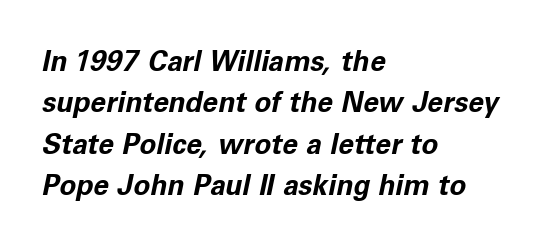
{"italic": "yes", "lean": "right", "slant_degrees": 11, "bold": "yes", "weight": "bold", "width": "normal", "stroke_contrast": "low", "x_height": "medium", "monospaced": "no", "underline": "no", "align": "left", "line_spacing": "normal", "line_spacing_ratio": 1.48, "letter_spacing": "normal", "letter_spacing_em": 0.0, "glyph_px": 28}
